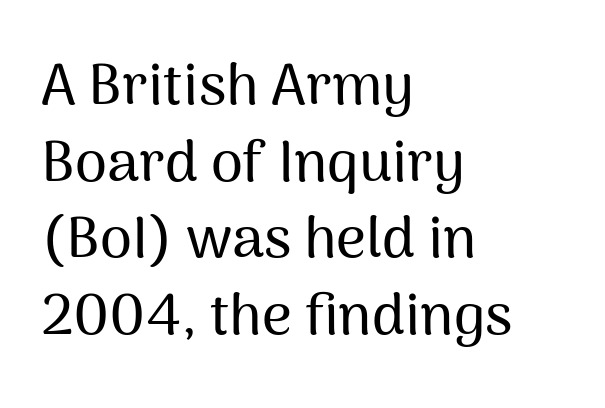
Q: Is the text italic (slanted)? A: No, it is upright.
Q: Is the typeface a serif or a sans-serif typeface? A: Sans-serif.
Q: Is the text underlined? A: No.
Q: How is the paragraph aligned? A: Left-aligned.
Q: Is the spacing between letters normal or unusually wide? A: Normal.
Q: Is the spacing between lines tight, normal or loose? A: Normal.
Q: Width (condensed, normal, or wide)? A: Normal.
Q: Stroke contrast? A: Medium.
Q: x-height? A: Medium.
Q: Monospaced? A: No.
